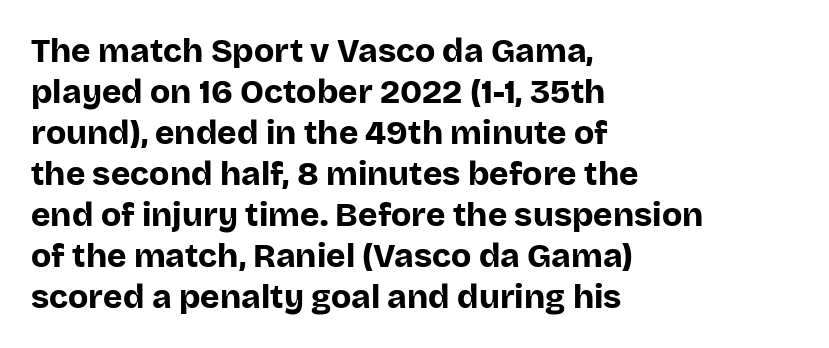
The image shows 33 px bold sans-serif type, upright; set left-aligned, line spacing 1.24x, normal letter spacing, not underlined; low stroke contrast and a large x-height.
